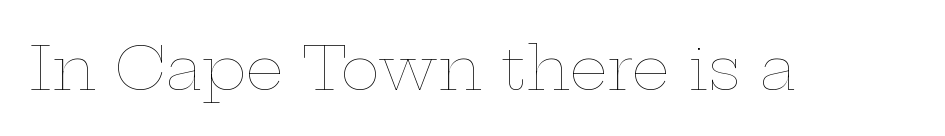
The image shows 60 px thin, wide type, upright; set normal letter spacing, not underlined; low stroke contrast and a medium x-height.
